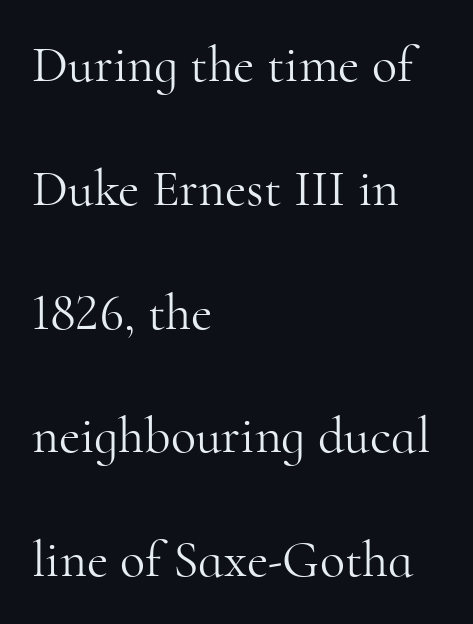
The image shows 52 px light serif type, upright; set left-aligned, loose line spacing (2.38x), normal letter spacing, not underlined; high stroke contrast and a small x-height.
